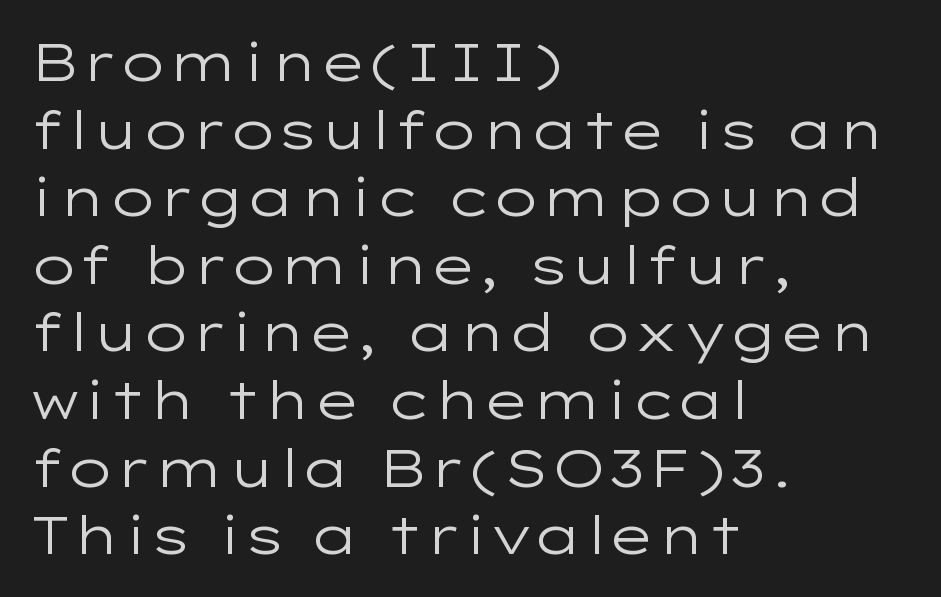
{"serif": "no", "italic": "no", "bold": "no", "weight": "regular", "width": "wide", "stroke_contrast": "low", "x_height": "medium", "monospaced": "no", "underline": "no", "align": "left", "line_spacing": "normal", "line_spacing_ratio": 1.3, "letter_spacing": "normal", "letter_spacing_em": 0.0, "glyph_px": 52}
